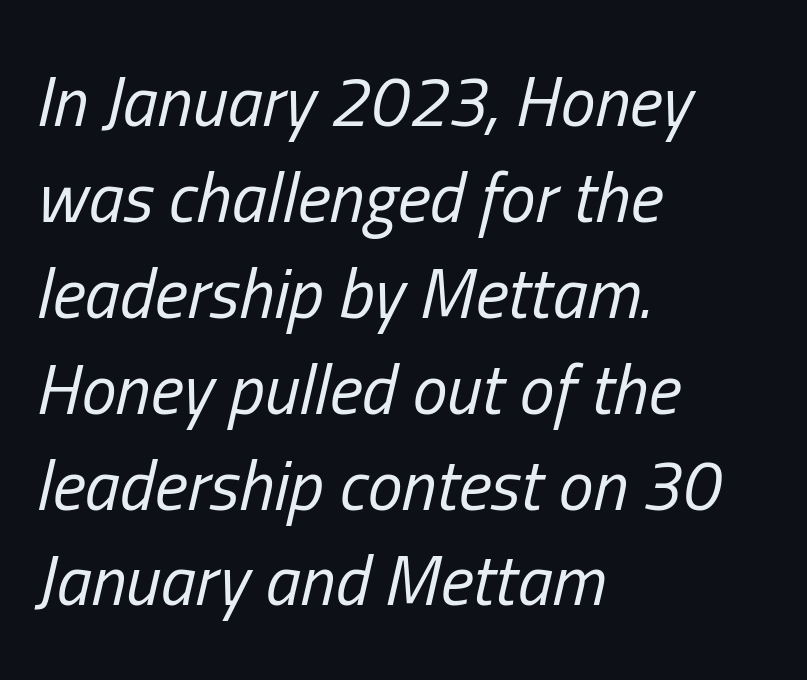
The image shows 70 px regular-weight, condensed type, italic (leaning right); set left-aligned, normal line spacing (1.37x), normal letter spacing, not underlined; low stroke contrast and a medium x-height.
